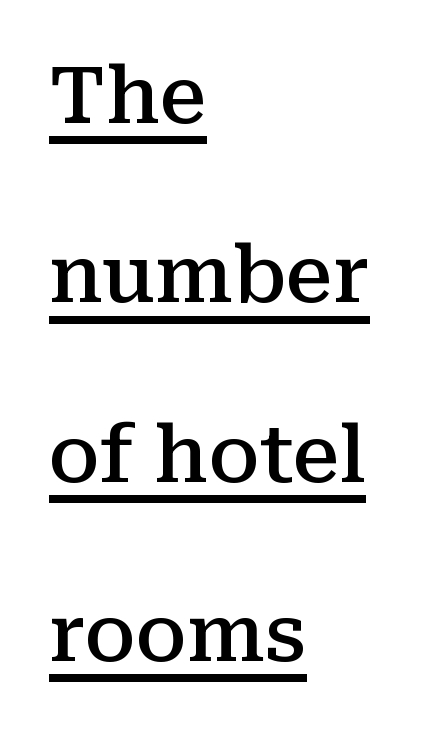
The image shows 79 px semibold serif type, upright; set left-aligned, loose line spacing (2.27x), normal letter spacing, underlined; medium stroke contrast and a medium x-height.
